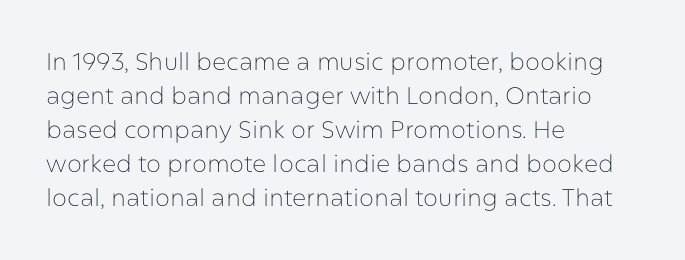
{"italic": "no", "bold": "no", "underline": "no", "align": "left", "line_spacing": "normal", "line_spacing_ratio": 1.42, "letter_spacing": "normal", "letter_spacing_em": 0.0, "glyph_px": 24}
